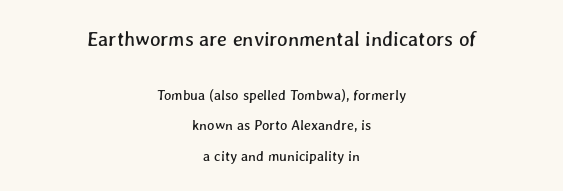
The image shows 20 px text type; set centered, loose line spacing (2.18x), normal letter spacing, not underlined; the first (top) block is 1.43x larger.
